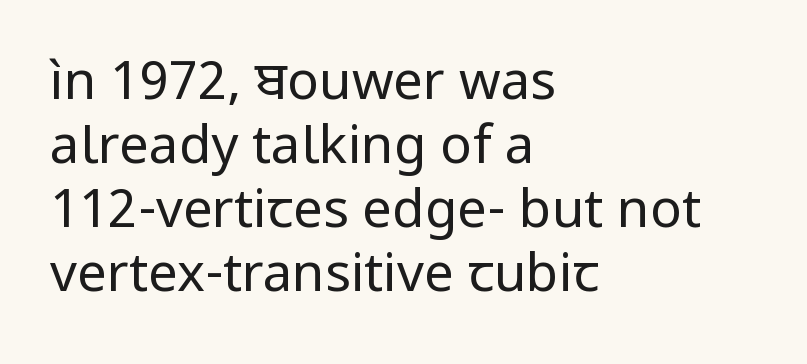
{"serif": "no", "italic": "no", "bold": "no", "weight": "regular", "width": "normal", "stroke_contrast": "low", "x_height": "medium", "monospaced": "no", "underline": "no", "align": "left", "line_spacing_ratio": 1.21, "letter_spacing": "normal", "letter_spacing_em": 0.0, "glyph_px": 53}
